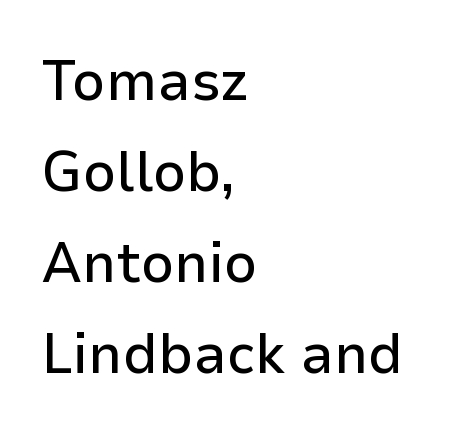
Every row of glyphs begins at an identical x-position on the left. Nope, not italic — everything's standing straight. A typesetter would call this proportional, since set widths differ per character. A sans-serif font was chosen for this passage. Bare-footed words on every line.
